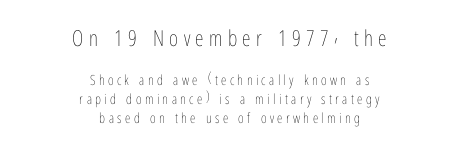
Q: Is the text bold? A: No.
Q: Is the text italic (slanted)? A: No, it is upright.
Q: Is the text underlined? A: No.
Q: How is the paragraph aligned? A: Centered.
Q: Is the spacing between letters normal or unusually wide? A: Unusually wide.
Q: Is the spacing between lines tight, normal or loose? A: Normal.
Q: Which block of text is set in a larger size, the first (top) or the second (bottom)? A: The first (top) one.
